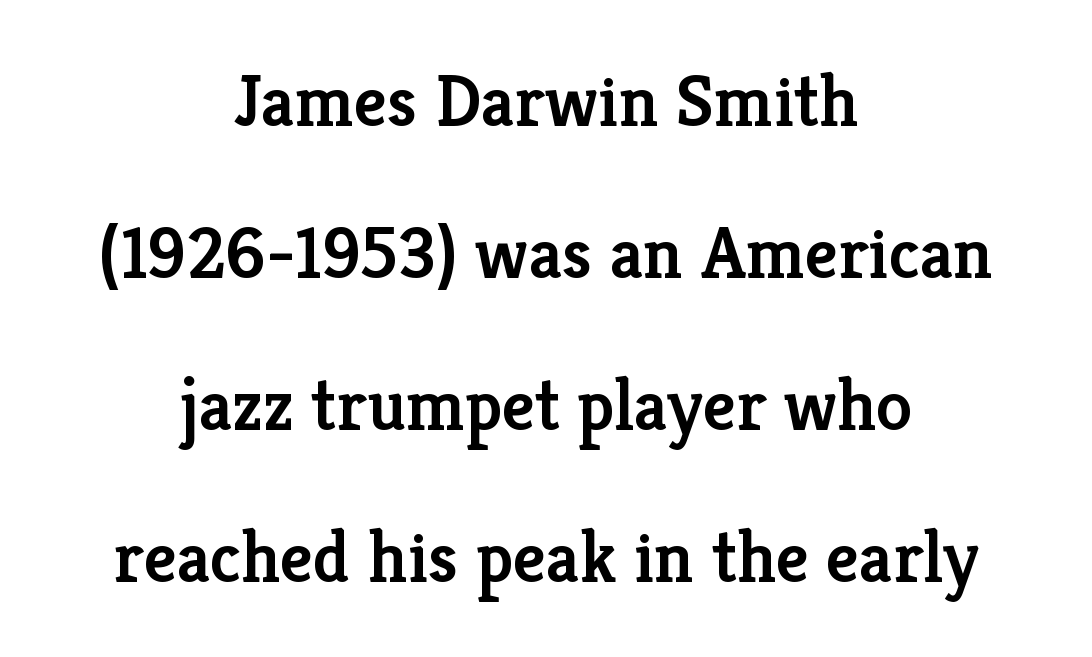
{"serif": "yes", "italic": "no", "bold": "semi", "weight": "semibold", "width": "normal", "stroke_contrast": "low", "x_height": "medium", "monospaced": "no", "underline": "no", "align": "center", "line_spacing": "loose", "line_spacing_ratio": 2.08, "letter_spacing": "normal", "letter_spacing_em": 0.0, "glyph_px": 73}
